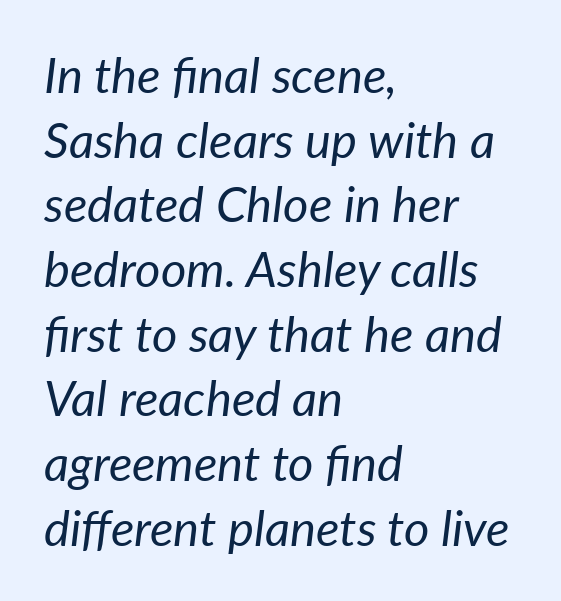
Q: Is the text bold? A: No.
Q: Is the text italic (slanted)? A: Yes, it leans right by about 7 degrees.
Q: Is the text underlined? A: No.
Q: How is the paragraph aligned? A: Left-aligned.
Q: Is the spacing between letters normal or unusually wide? A: Normal.
Q: Is the spacing between lines tight, normal or loose? A: Normal.
Q: Width (condensed, normal, or wide)? A: Normal.
Q: Stroke contrast? A: Low.
Q: x-height? A: Medium.
Q: Monospaced? A: No.
